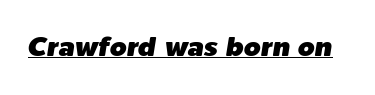
Q: Is the text italic (slanted)? A: Yes, it leans right by about 9 degrees.
Q: Is the text underlined? A: Yes.
Q: Is the spacing between letters normal or unusually wide? A: Normal.
